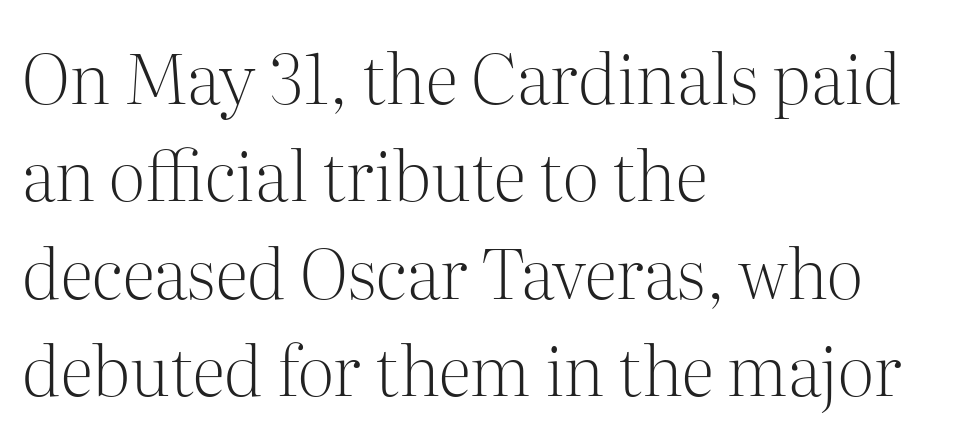
Q: Is the text bold? A: No.
Q: Is the text italic (slanted)? A: No, it is upright.
Q: Is the typeface a serif or a sans-serif typeface? A: Serif.
Q: Is the text underlined? A: No.
Q: How is the paragraph aligned? A: Left-aligned.
Q: Is the spacing between letters normal or unusually wide? A: Normal.
Q: Is the spacing between lines tight, normal or loose? A: Normal.
Q: Width (condensed, normal, or wide)? A: Normal.
Q: Stroke contrast? A: Medium.
Q: x-height? A: Medium.
Q: Monospaced? A: No.
